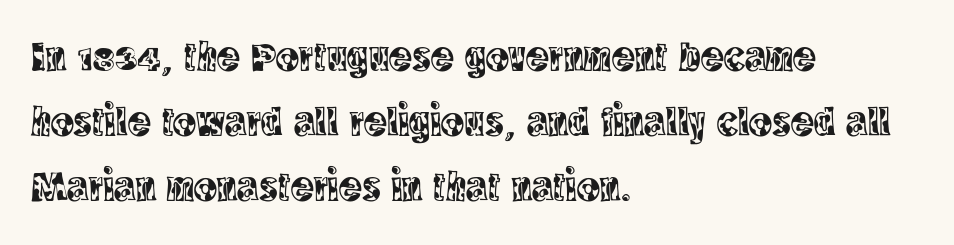
The image shows 43 px condensed serif type, upright; set left-aligned, normal line spacing (1.51x), normal letter spacing, not underlined; a large x-height.
